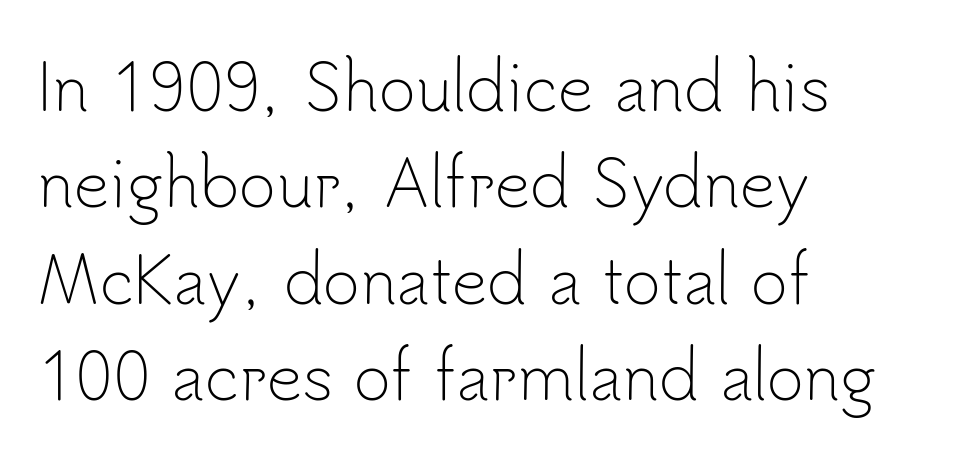
Q: Is the text bold? A: No.
Q: Is the text italic (slanted)? A: No, it is upright.
Q: Is the typeface a serif or a sans-serif typeface? A: Sans-serif.
Q: Is the text underlined? A: No.
Q: How is the paragraph aligned? A: Left-aligned.
Q: Is the spacing between letters normal or unusually wide? A: Normal.
Q: Is the spacing between lines tight, normal or loose? A: Normal.
Q: Width (condensed, normal, or wide)? A: Normal.
Q: Stroke contrast? A: Low.
Q: x-height? A: Small.
Q: Monospaced? A: No.
